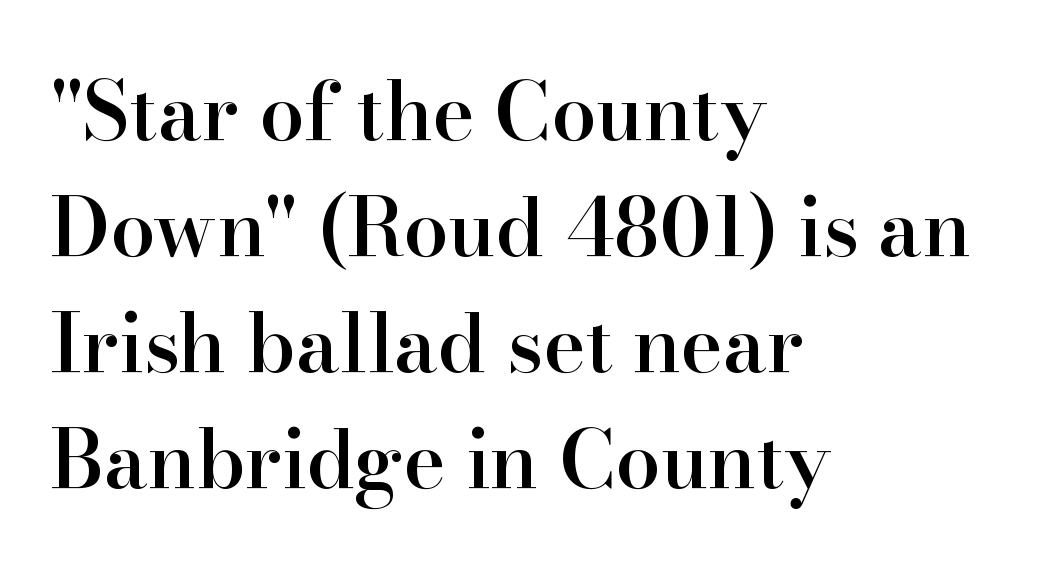
{"serif": "yes", "italic": "no", "bold": "semi", "weight": "semibold", "width": "normal", "stroke_contrast": "high", "x_height": "small", "monospaced": "no", "underline": "no", "align": "left", "line_spacing": "normal", "line_spacing_ratio": 1.45, "letter_spacing": "normal", "letter_spacing_em": 0.0, "glyph_px": 80}
